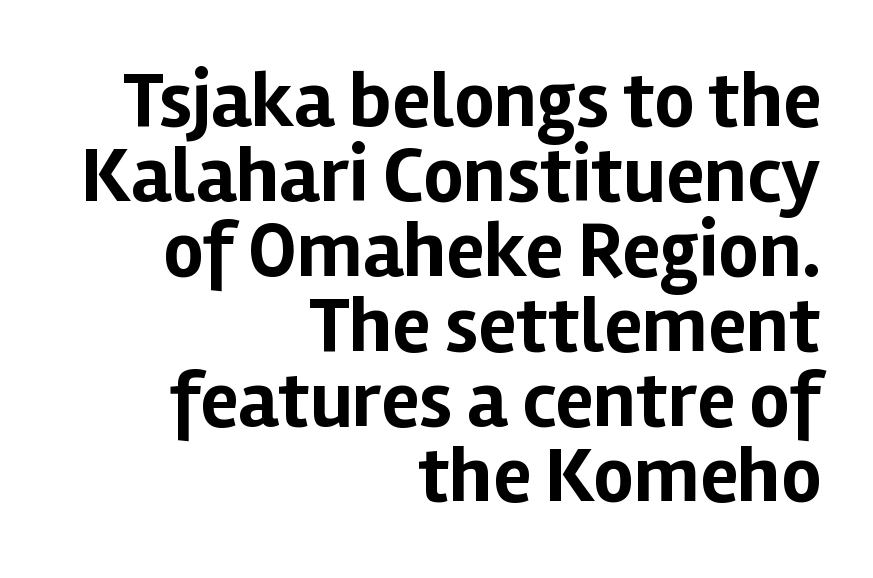
Q: Is the text bold? A: Yes.
Q: Is the text italic (slanted)? A: No, it is upright.
Q: Is the typeface a serif or a sans-serif typeface? A: Sans-serif.
Q: Is the text underlined? A: No.
Q: How is the paragraph aligned? A: Right-aligned.
Q: Is the spacing between letters normal or unusually wide? A: Normal.
Q: Is the spacing between lines tight, normal or loose? A: Tight.
Q: Width (condensed, normal, or wide)? A: Normal.
Q: Stroke contrast? A: Low.
Q: x-height? A: Medium.
Q: Monospaced? A: No.
